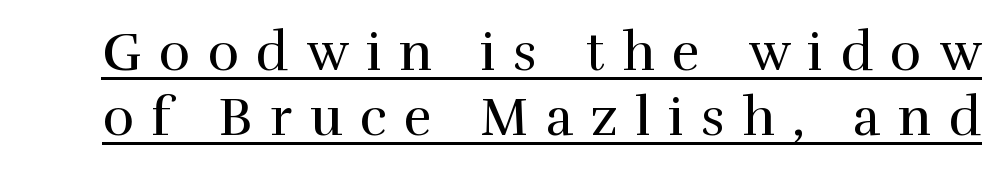
Q: Is the text bold? A: No.
Q: Is the text italic (slanted)? A: No, it is upright.
Q: Is the typeface a serif or a sans-serif typeface? A: Serif.
Q: Is the text underlined? A: Yes.
Q: Is the spacing between letters normal or unusually wide? A: Unusually wide.
Q: Width (condensed, normal, or wide)? A: Normal.
Q: Stroke contrast? A: High.
Q: x-height? A: Medium.
Q: Monospaced? A: No.
